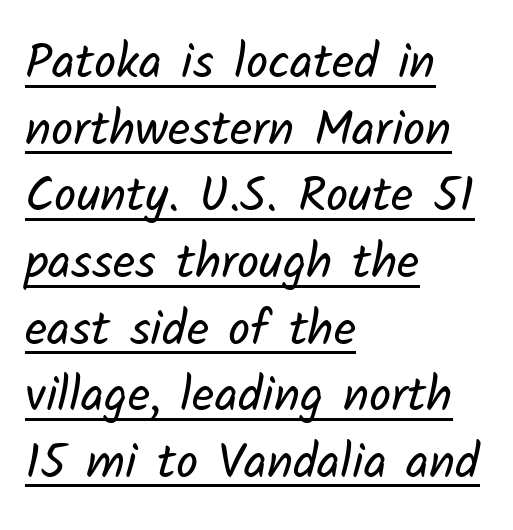
Think of a printed novel: that variable character pitch is what you see here. These characters rest on top of a visible drawn line. Caption: multi-line text, flush left, ragged right. The rendering shows plain stroke endings on the letterforms — a sans-serif design. On a weight scale, this lands at 450 or below. The letterforms sit shoulder to shoulder at normal distance.
